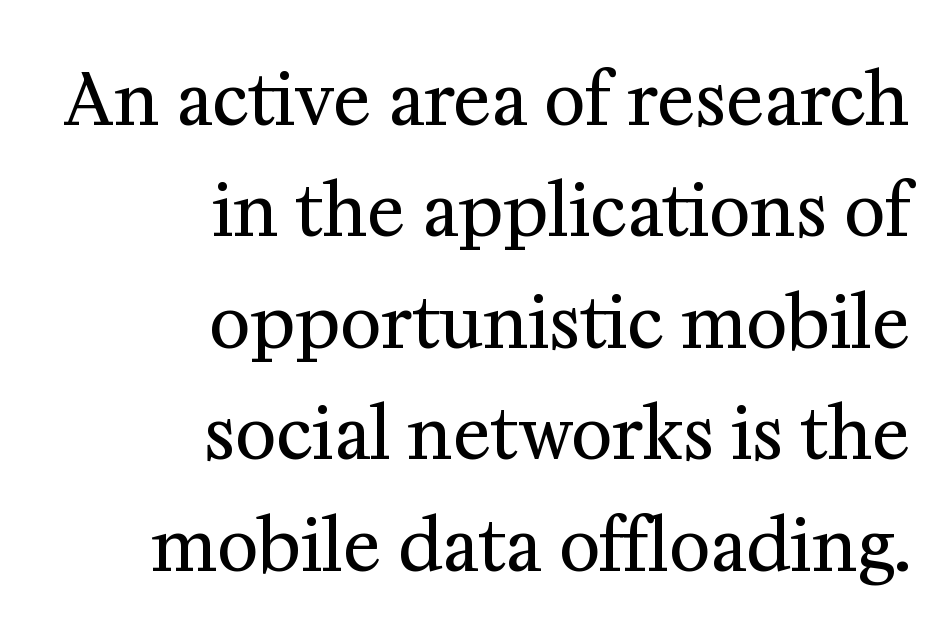
Do the characters align in a grid? No, the font is proportional. Typographically, this falls in the serif category. Reading down the block, your eye finds every line finishing at a fixed right position. Every character sits straight up, as roman type does. Glyph-to-glyph distance matches everyday printed text. Bold? No — there's no thickening of the strokes.
